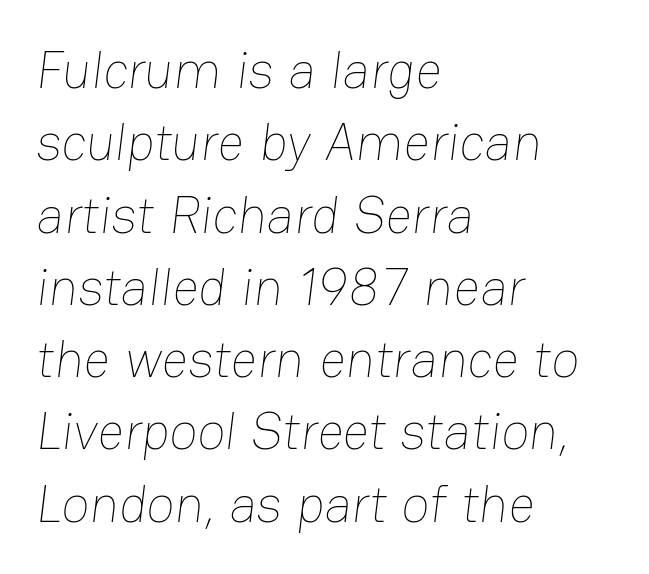
The letters advance in unequal steps, a hallmark of proportional type. Nobody drew a line under any word here. The rows are spaced the way most documents space them. Compared with typical body copy, the letter spacing here is the same. Nothing heavy about these letters — not bold at all.
